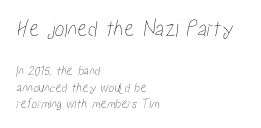
Q: Is the text underlined? A: No.
Q: How is the paragraph aligned? A: Left-aligned.
Q: Is the spacing between letters normal or unusually wide? A: Normal.
Q: Which block of text is set in a larger size, the first (top) or the second (bottom)? A: The first (top) one.
